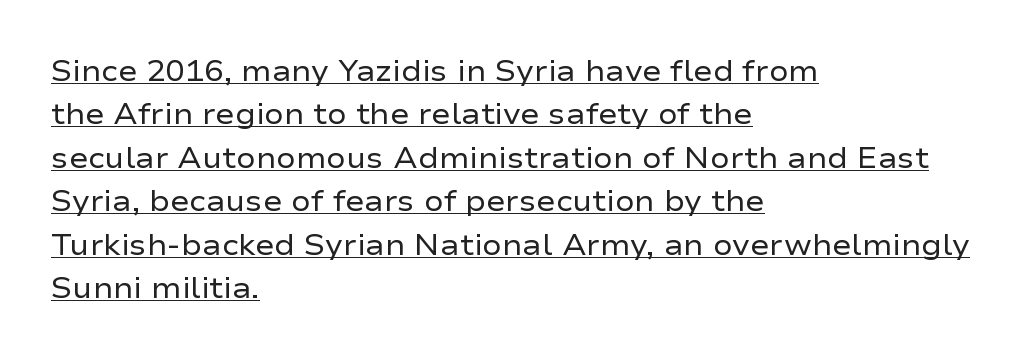
Q: Is the text bold? A: No.
Q: Is the text italic (slanted)? A: No, it is upright.
Q: Is the typeface a serif or a sans-serif typeface? A: Sans-serif.
Q: Is the text underlined? A: Yes.
Q: How is the paragraph aligned? A: Left-aligned.
Q: Is the spacing between letters normal or unusually wide? A: Normal.
Q: Is the spacing between lines tight, normal or loose? A: Normal.
Q: Width (condensed, normal, or wide)? A: Wide.
Q: Stroke contrast? A: Low.
Q: x-height? A: Medium.
Q: Monospaced? A: No.
